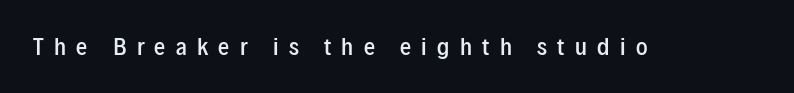
The image shows 22 px text type, upright; set unusually wide letter spacing (+0.47 em), not underlined.
